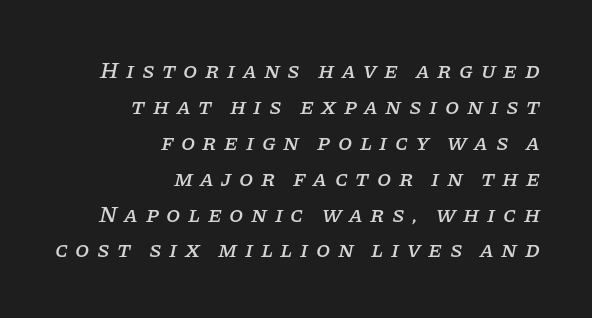
{"italic": "yes", "lean": "right", "slant_degrees": 11, "underline": "no", "align": "right", "line_spacing": "normal", "line_spacing_ratio": 1.56, "letter_spacing": "wide", "letter_spacing_em": 0.32, "glyph_px": 23}
